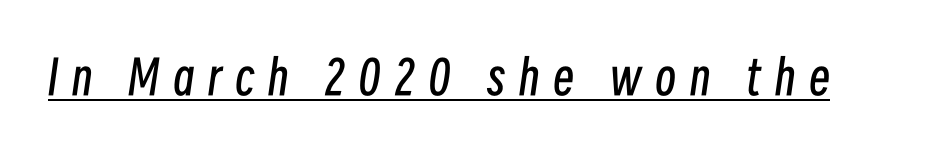
Q: Is the text bold? A: No.
Q: Is the text italic (slanted)? A: Yes, it leans right by about 8 degrees.
Q: Is the text underlined? A: Yes.
Q: Is the spacing between letters normal or unusually wide? A: Unusually wide.
Q: Width (condensed, normal, or wide)? A: Condensed.
Q: Stroke contrast? A: Low.
Q: x-height? A: Medium.
Q: Monospaced? A: No.
